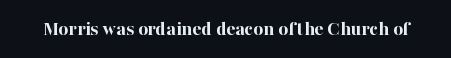
Q: Is the text bold? A: Yes.
Q: Is the text italic (slanted)? A: No, it is upright.
Q: Is the text underlined? A: No.
Q: Is the spacing between letters normal or unusually wide? A: Normal.
